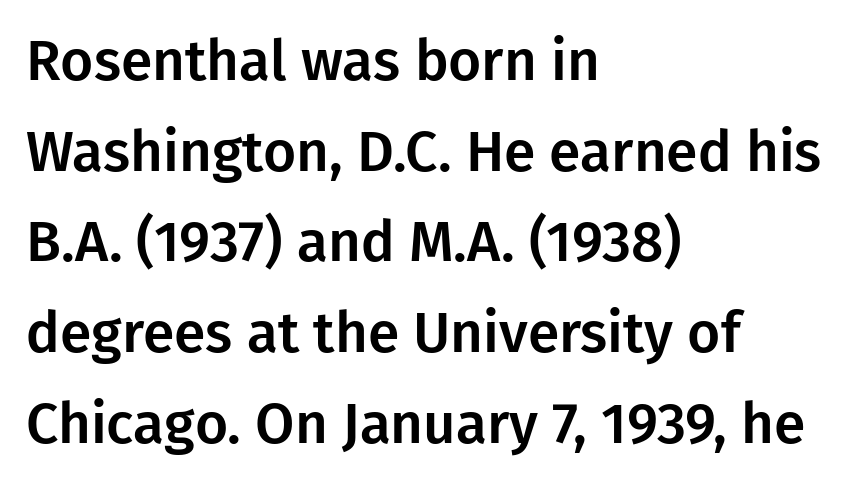
{"serif": "no", "italic": "no", "width": "normal", "stroke_contrast": "low", "x_height": "medium", "monospaced": "no", "underline": "no", "align": "left", "line_spacing": "normal", "line_spacing_ratio": 1.59, "letter_spacing": "normal", "letter_spacing_em": 0.0, "glyph_px": 57}
